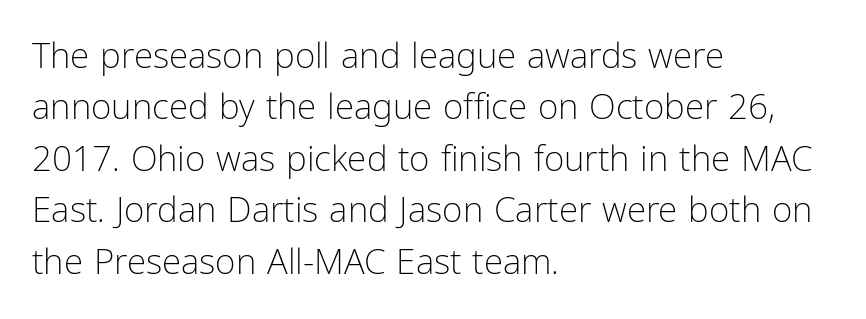
The image shows 35 px light, condensed sans-serif type, upright; set left-aligned, normal line spacing (1.47x), normal letter spacing, not underlined; low stroke contrast and a medium x-height.
